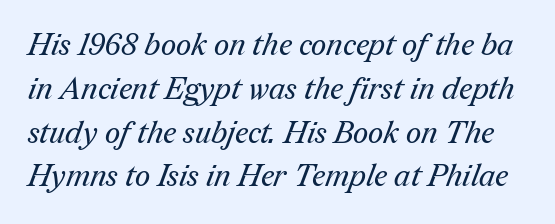
Q: Is the text bold? A: No.
Q: Is the typeface a serif or a sans-serif typeface? A: Serif.
Q: Is the text underlined? A: No.
Q: Is the spacing between letters normal or unusually wide? A: Normal.
Q: Is the spacing between lines tight, normal or loose? A: Normal.
Q: Width (condensed, normal, or wide)? A: Normal.
Q: Stroke contrast? A: Medium.
Q: x-height? A: Medium.
Q: Monospaced? A: No.
